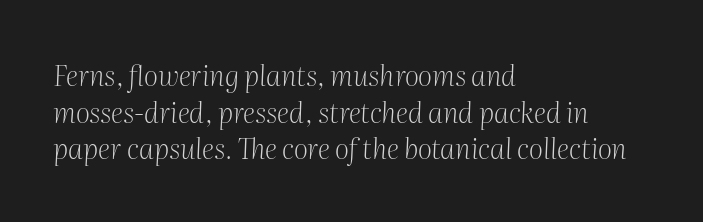
Q: Is the text bold? A: No.
Q: Is the text italic (slanted)? A: Yes, it leans right by about 2 degrees.
Q: Is the typeface a serif or a sans-serif typeface? A: Serif.
Q: Is the text underlined? A: No.
Q: How is the paragraph aligned? A: Left-aligned.
Q: Is the spacing between letters normal or unusually wide? A: Normal.
Q: Is the spacing between lines tight, normal or loose? A: Normal.
Q: Width (condensed, normal, or wide)? A: Normal.
Q: Stroke contrast? A: Medium.
Q: x-height? A: Medium.
Q: Monospaced? A: No.
